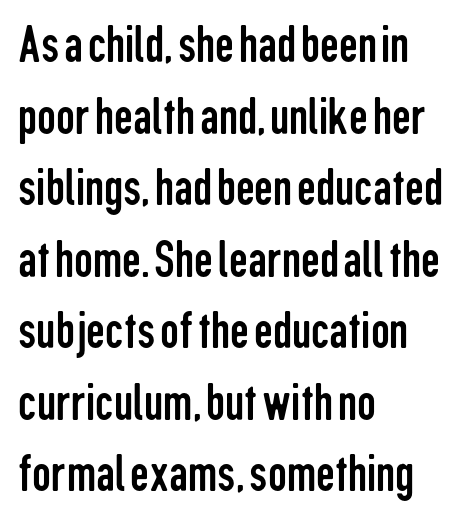
Q: Is the text bold? A: No.
Q: Is the text italic (slanted)? A: No, it is upright.
Q: Is the typeface a serif or a sans-serif typeface? A: Sans-serif.
Q: Is the text underlined? A: No.
Q: How is the paragraph aligned? A: Left-aligned.
Q: Is the spacing between letters normal or unusually wide? A: Normal.
Q: Is the spacing between lines tight, normal or loose? A: Normal.
Q: Width (condensed, normal, or wide)? A: Condensed.
Q: Stroke contrast? A: Low.
Q: x-height? A: Medium.
Q: Monospaced? A: No.
